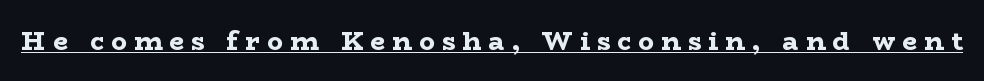
{"italic": "no", "bold": "yes", "underline": "yes", "letter_spacing": "wide", "letter_spacing_em": 0.28, "glyph_px": 26}
